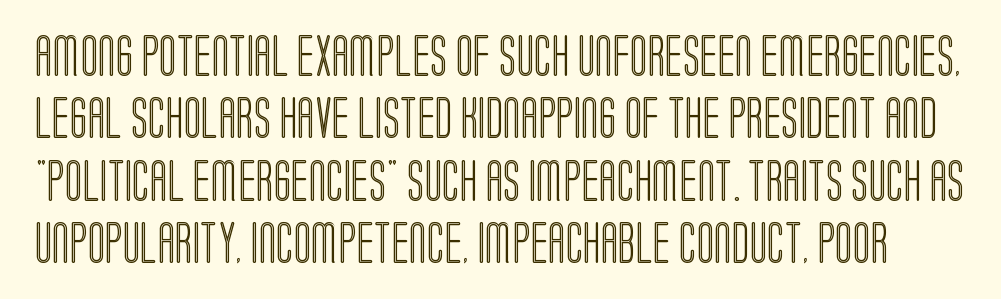
The image shows 41 px condensed type, upright; set normal line spacing (1.52x), normal letter spacing, not underlined; a large x-height.
